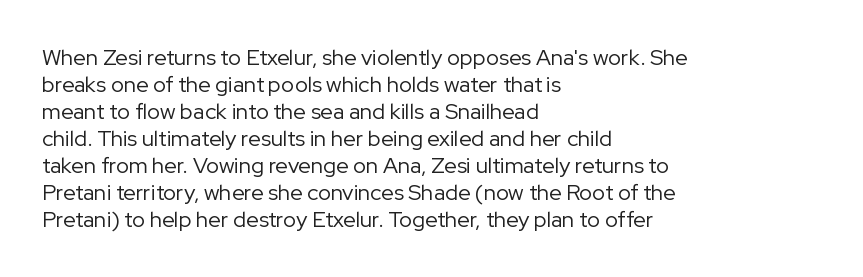
{"italic": "no", "bold": "no", "underline": "no", "align": "left", "line_spacing_ratio": 1.23, "letter_spacing": "normal", "letter_spacing_em": 0.0, "glyph_px": 22}
